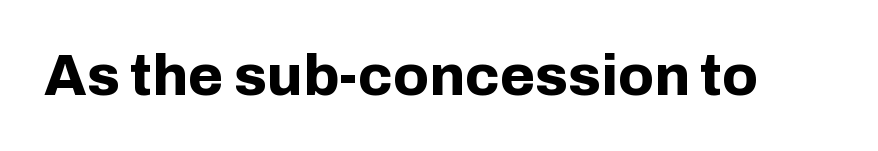
Do the letters lean? They stand straight. Heft: maximum for text — a bold. What stands out about the letter spacing? Nothing — it is the standard amount. Stroke terminals: plain, sans-serif. Descenders are the only things crossing below the line.
